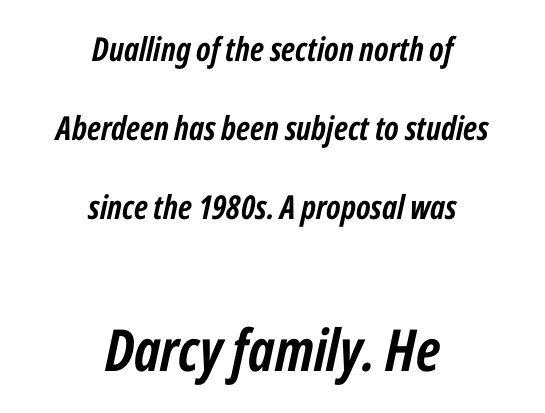
Size contrast runs from small at the top to large at the bottom. Caption: multi-line text, centered on the measure. Is this a fixed-width face? No — the glyphs have proportional, varying widths. The rendering uses a large line-height, opening up the rows.
